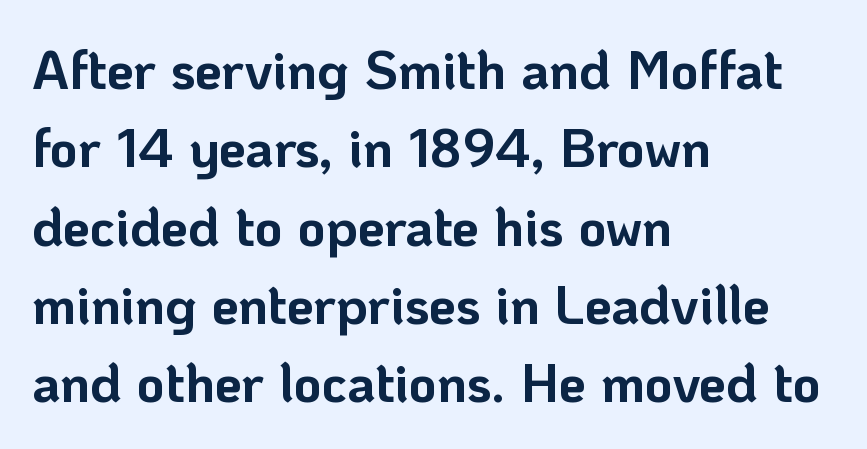
The image shows 54 px bold sans-serif type, upright; set left-aligned, normal line spacing (1.45x), normal letter spacing, not underlined; low stroke contrast and a medium x-height.
